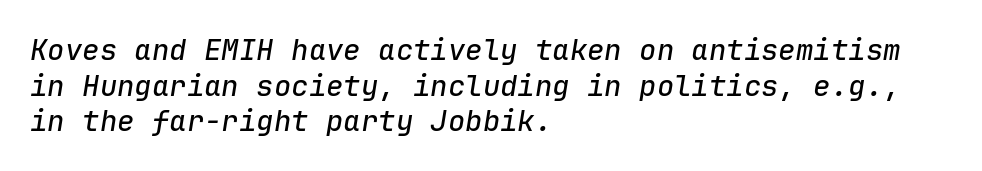
{"italic": "yes", "lean": "right", "slant_degrees": 9, "width": "normal", "stroke_contrast": "low", "x_height": "medium", "monospaced": "yes", "underline": "no", "align": "left", "line_spacing_ratio": 1.23, "letter_spacing": "normal", "letter_spacing_em": 0.0, "glyph_px": 29}
